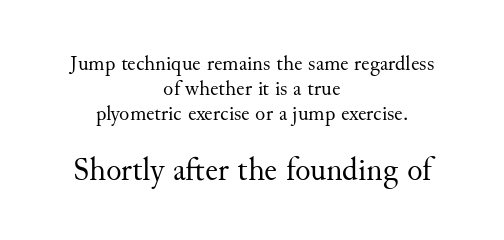
The axis of the letterforms is exactly vertical. Compared with a typical body face, this is equally light or lighter still. Size contrast runs from small at the top to large at the bottom. The area under the type is left untouched. The rendering uses natural spacing where letterforms have individual widths. Is this a sans? No — the strokes have serifs.
